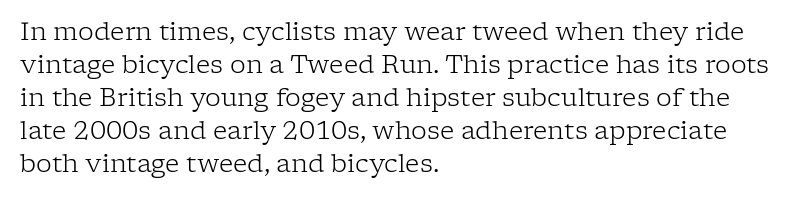
{"italic": "no", "bold": "no", "underline": "no", "align": "left", "line_spacing": "normal", "line_spacing_ratio": 1.32, "letter_spacing": "normal", "letter_spacing_em": 0.0, "glyph_px": 25}
